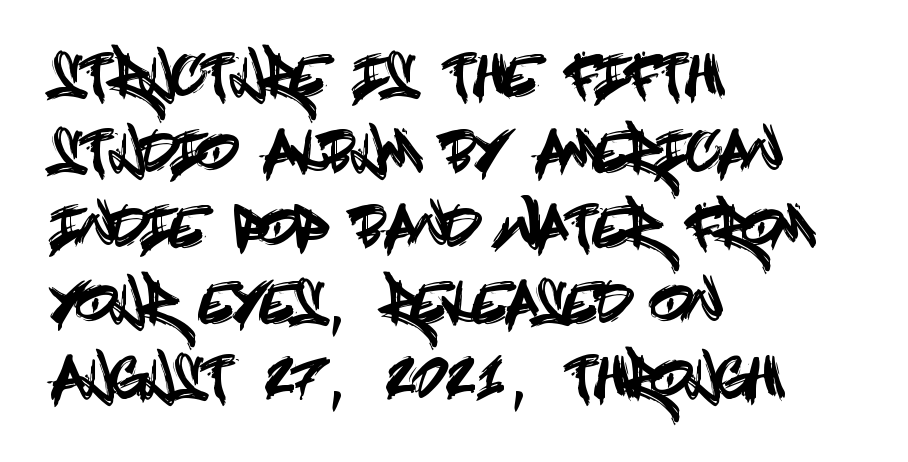
{"serif": "no", "width": "condensed", "x_height": "large", "underline": "no", "align": "left", "line_spacing": "normal", "line_spacing_ratio": 1.4, "letter_spacing": "normal", "letter_spacing_em": 0.0, "glyph_px": 54}
